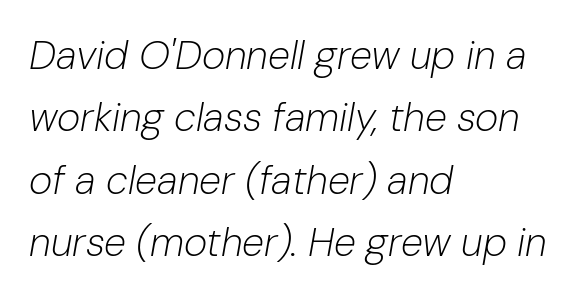
The image shows 40 px light type, italic (leaning right); set left-aligned, normal line spacing (1.56x), normal letter spacing, not underlined; low stroke contrast and a medium x-height.
